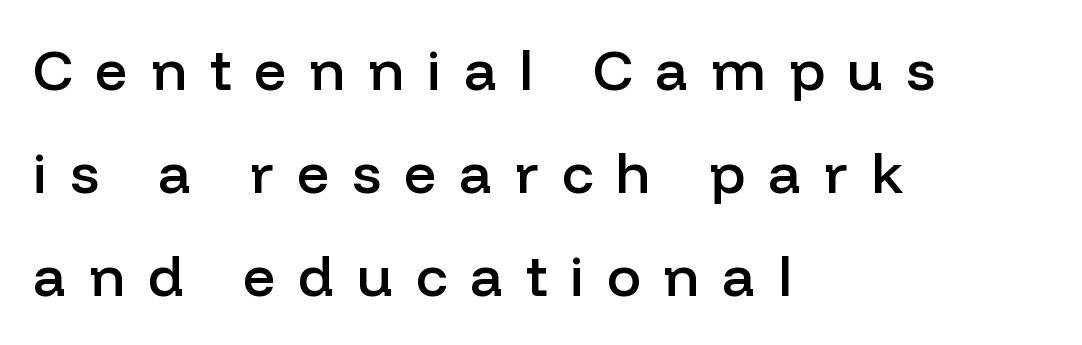
Posture: straight, roman, zero tilt. This rendering widens character spacing well past its baseline value. Descenders are the only things crossing below the line. Nope, no serifs anywhere on these letters. Each letter keeps its own natural width here, so spacing adapts to shape.
